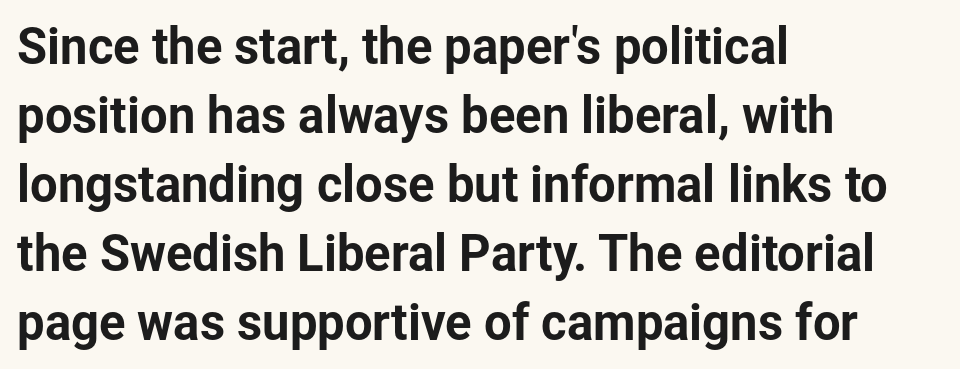
Q: Is the text italic (slanted)? A: No, it is upright.
Q: Is the typeface a serif or a sans-serif typeface? A: Sans-serif.
Q: Is the text underlined? A: No.
Q: How is the paragraph aligned? A: Left-aligned.
Q: Is the spacing between letters normal or unusually wide? A: Normal.
Q: Is the spacing between lines tight, normal or loose? A: Normal.
Q: Width (condensed, normal, or wide)? A: Normal.
Q: Stroke contrast? A: Low.
Q: x-height? A: Medium.
Q: Monospaced? A: No.
